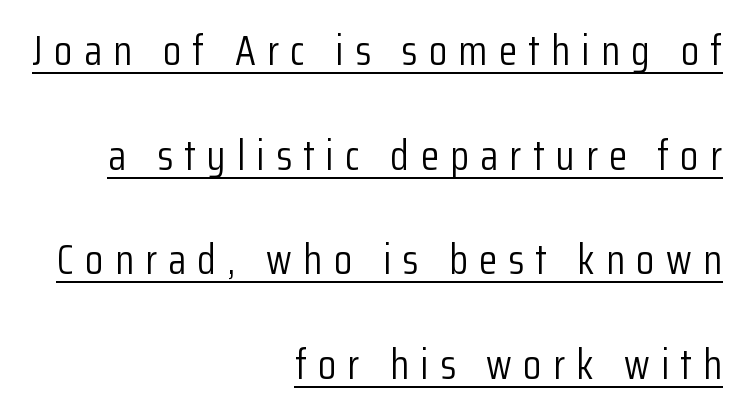
{"serif": "no", "italic": "no", "bold": "no", "weight": "light", "width": "condensed", "stroke_contrast": "low", "x_height": "medium", "monospaced": "no", "underline": "yes", "align": "right", "line_spacing": "loose", "line_spacing_ratio": 2.49, "letter_spacing": "wide", "letter_spacing_em": 0.27, "glyph_px": 42}
